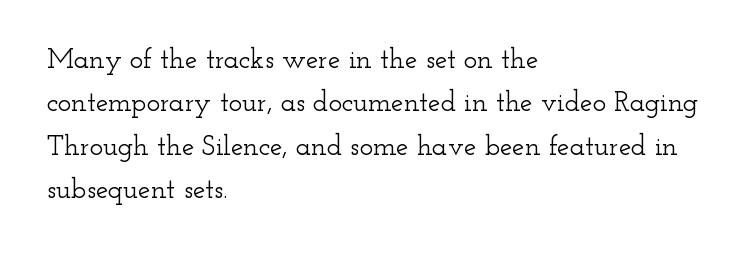
The image shows 28 px wide serif type, upright; set left-aligned, normal line spacing (1.55x), normal letter spacing, not underlined; low stroke contrast and a small x-height.
